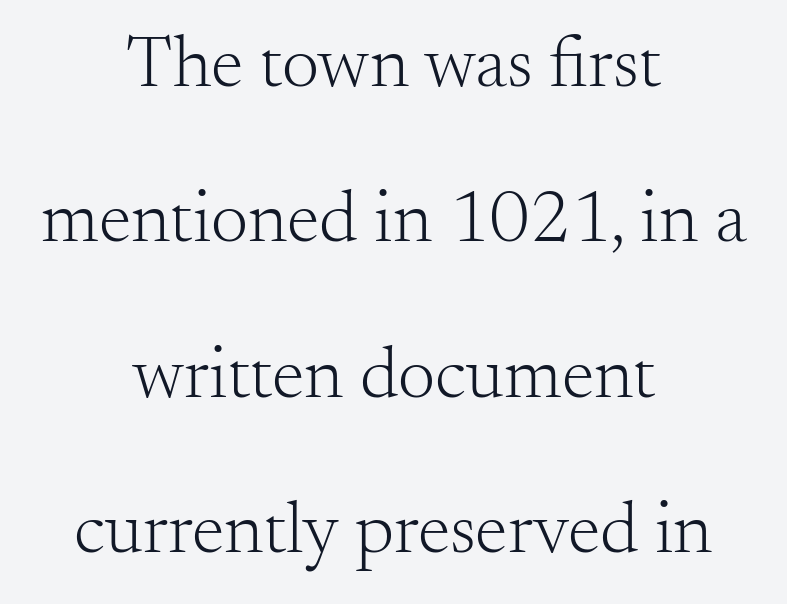
The image shows 74 px light serif type, upright; set centered, loose line spacing (2.1x), normal letter spacing, not underlined; medium stroke contrast and a small x-height.
